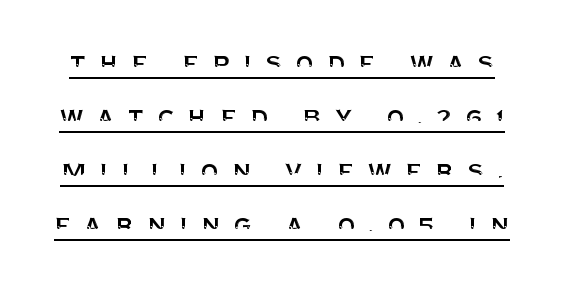
Do the characters align in a grid? No, the font is proportional. Posture: straight, roman, zero tilt. The face used here appears with an underline applied. Letter spacing: wide.
